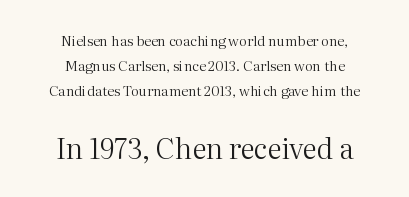
The image shows 28 px regular-weight serif type, upright; set centered, line spacing 1.77x, normal letter spacing, not underlined; the second (bottom) block is 2.0x larger; medium stroke contrast and a medium x-height.
